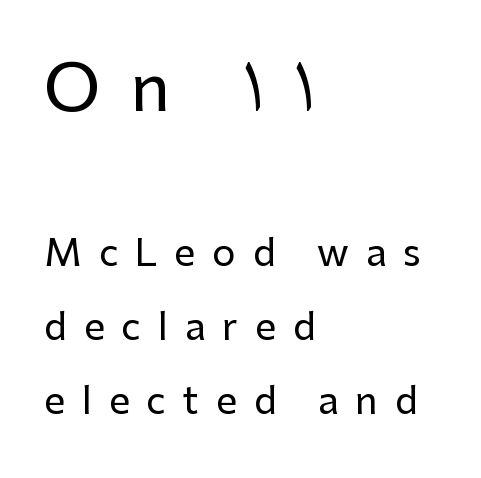
Unlike a traditional serif, this face leaves its strokes unadorned. If you measured baseline to baseline, you'd find a long distance. Does the bottom block carry the larger type? No, the top block does. A typesetter would mark this as roman, not italic. Caption: multi-line text, flush left, ragged right.
